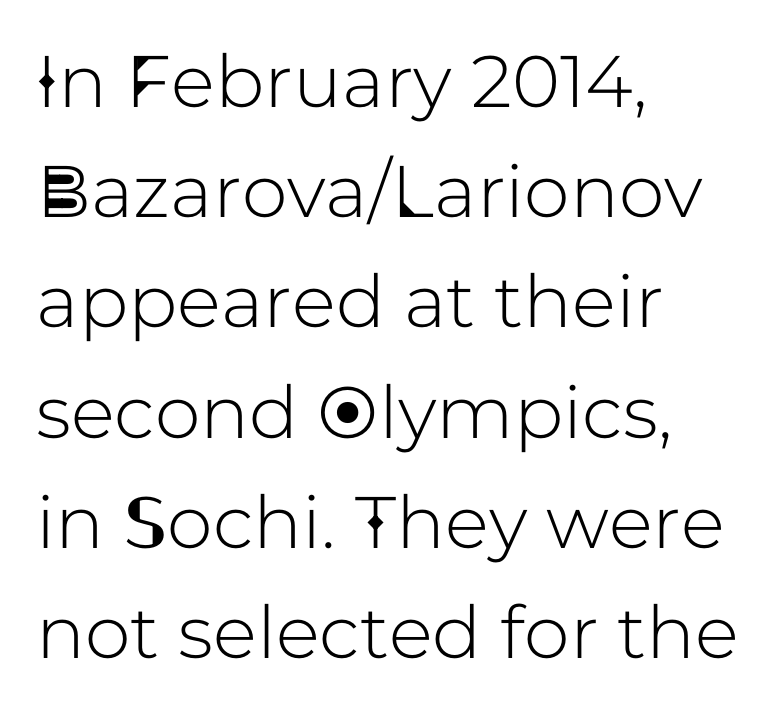
The image shows 73 px sans-serif type, upright; set left-aligned, normal line spacing (1.51x), normal letter spacing, not underlined; low stroke contrast and a medium x-height.
